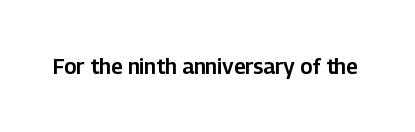
Q: Is the text italic (slanted)? A: No, it is upright.
Q: Is the text underlined? A: No.
Q: Is the spacing between letters normal or unusually wide? A: Normal.
